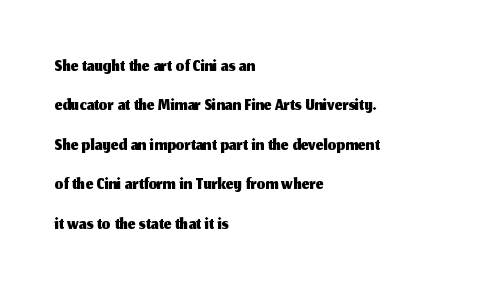
Rule under the text: the space is simply empty. The passage is arranged the way most books set body copy — flush left. This is the regular roman posture of the typeface. Default kerning and tracking; the words read as compact shapes.
